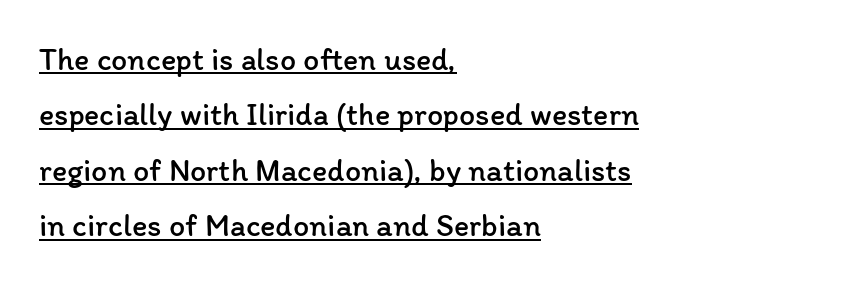
Q: Is the text bold? A: No.
Q: Is the text italic (slanted)? A: No, it is upright.
Q: Is the text underlined? A: Yes.
Q: How is the paragraph aligned? A: Left-aligned.
Q: Is the spacing between letters normal or unusually wide? A: Normal.
Q: Width (condensed, normal, or wide)? A: Normal.
Q: Stroke contrast? A: Low.
Q: x-height? A: Medium.
Q: Monospaced? A: No.
